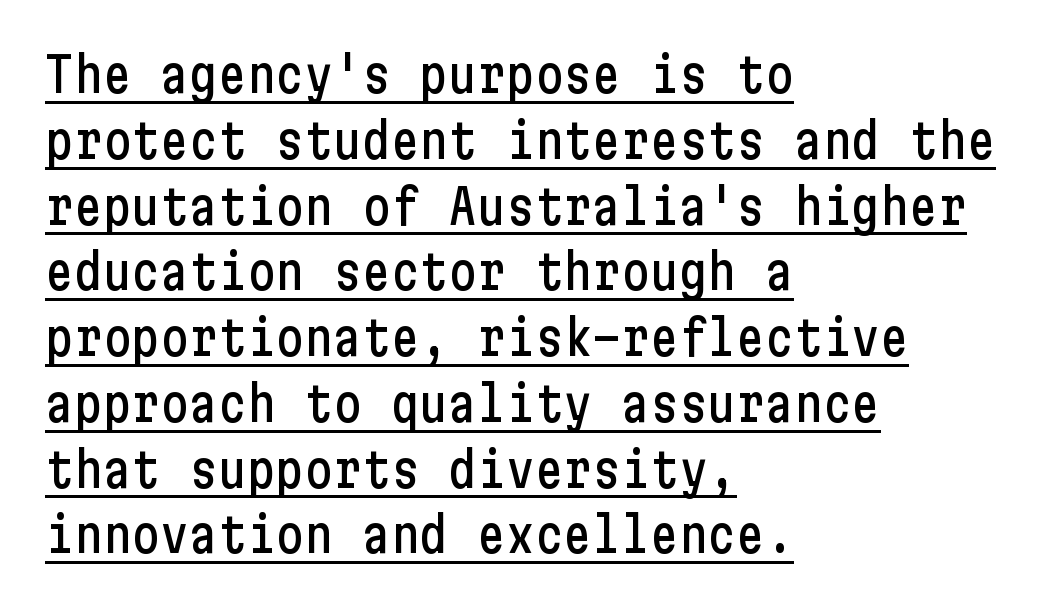
The rendering anchors every line to the left-hand side. Stroke terminals: plain, sans-serif. Quick note: underline on. This is roman type, the default non-slanted kind.
